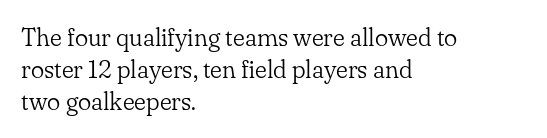
Glance below the letters and you will spot only blank space. The weight tops out at a normal text grade. Teacher's note: observe the even left margin — that is flush-left alignment. Interline gaps are of average width in this sample. In terms of posture, this sample is upright.
